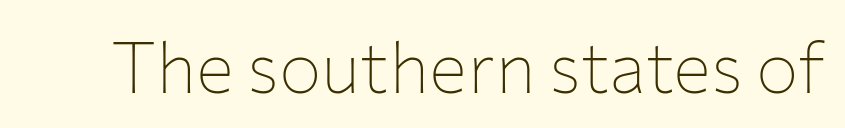
{"serif": "no", "italic": "no", "bold": "no", "weight": "thin", "width": "normal", "stroke_contrast": "low", "x_height": "medium", "monospaced": "no", "underline": "no", "letter_spacing": "normal", "letter_spacing_em": 0.0, "glyph_px": 71}
